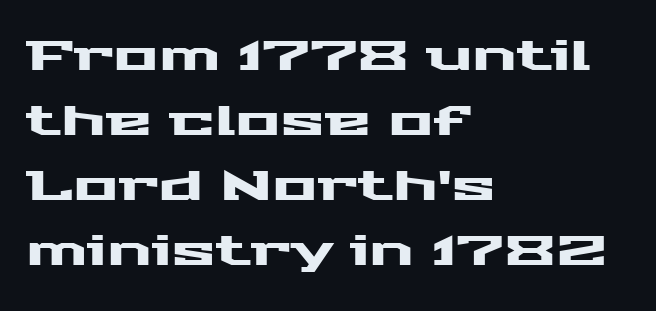
The image shows 42 px wide sans-serif type, upright; set left-aligned, normal line spacing (1.55x), normal letter spacing, not underlined; medium stroke contrast and a medium x-height.
